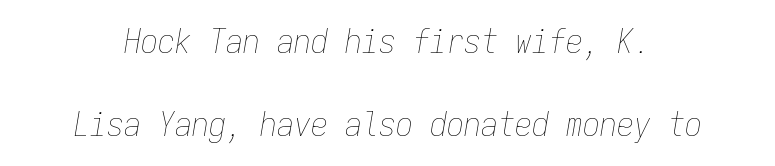
{"italic": "yes", "lean": "right", "slant_degrees": 9, "bold": "no", "weight": "thin", "width": "condensed", "stroke_contrast": "low", "x_height": "medium", "monospaced": "yes", "underline": "no", "line_spacing": "loose", "line_spacing_ratio": 2.43, "letter_spacing": "normal", "letter_spacing_em": 0.0, "glyph_px": 34}
